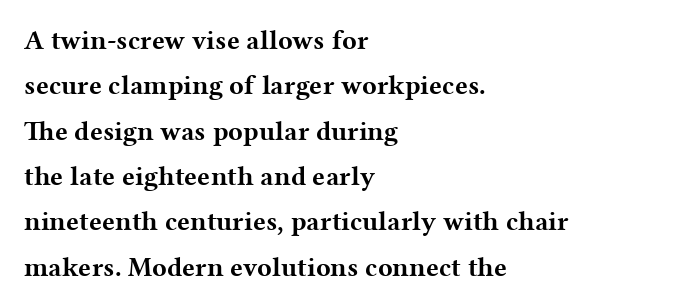
Has an underline been added? It has not. These lines are set flush left with a ragged right edge. A typesetter would call this zero additional tracking. A typesetter would call this leading conventional body-copy spacing. Look at the stroke-to-counter ratio: heavy, a bold. Characters remain perfectly vertical along every line.
